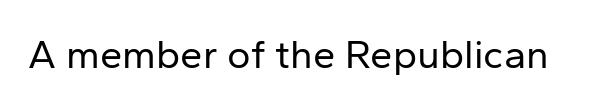
No italicization has been applied; the sample stays upright. The space directly below the letters is spotless. There is no visible air inserted between adjacent glyphs. Is this a heavy cut? Hardly; it is regular or lighter.
